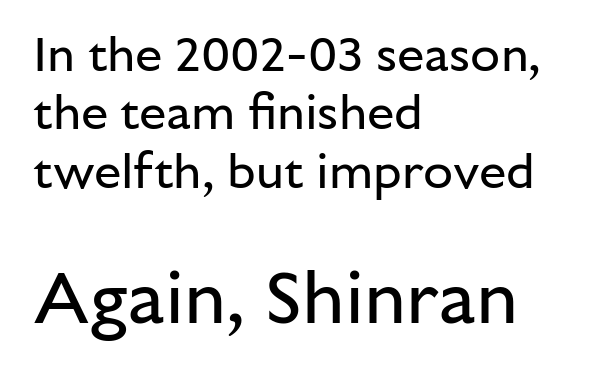
Q: Is the text bold? A: No.
Q: Is the text italic (slanted)? A: No, it is upright.
Q: Is the typeface a serif or a sans-serif typeface? A: Sans-serif.
Q: Is the text underlined? A: No.
Q: How is the paragraph aligned? A: Left-aligned.
Q: Is the spacing between letters normal or unusually wide? A: Normal.
Q: Which block of text is set in a larger size, the first (top) or the second (bottom)? A: The second (bottom) one.
Q: Width (condensed, normal, or wide)? A: Normal.
Q: Stroke contrast? A: Low.
Q: x-height? A: Medium.
Q: Monospaced? A: No.
